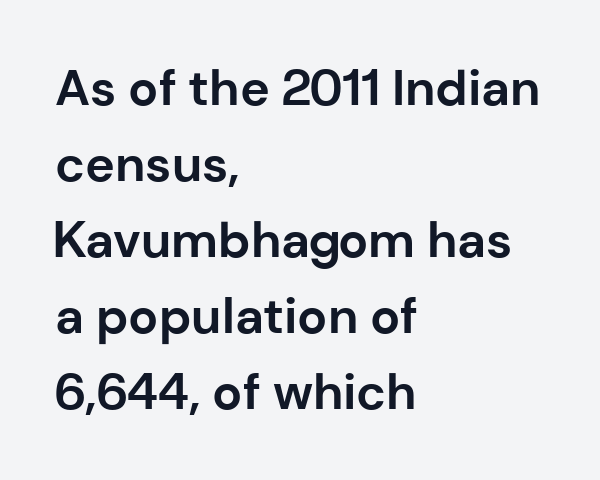
{"serif": "no", "italic": "no", "bold": "yes", "weight": "bold", "width": "normal", "stroke_contrast": "low", "x_height": "medium", "monospaced": "no", "underline": "no", "align": "left", "line_spacing": "normal", "line_spacing_ratio": 1.52, "letter_spacing": "normal", "letter_spacing_em": 0.0, "glyph_px": 50}
